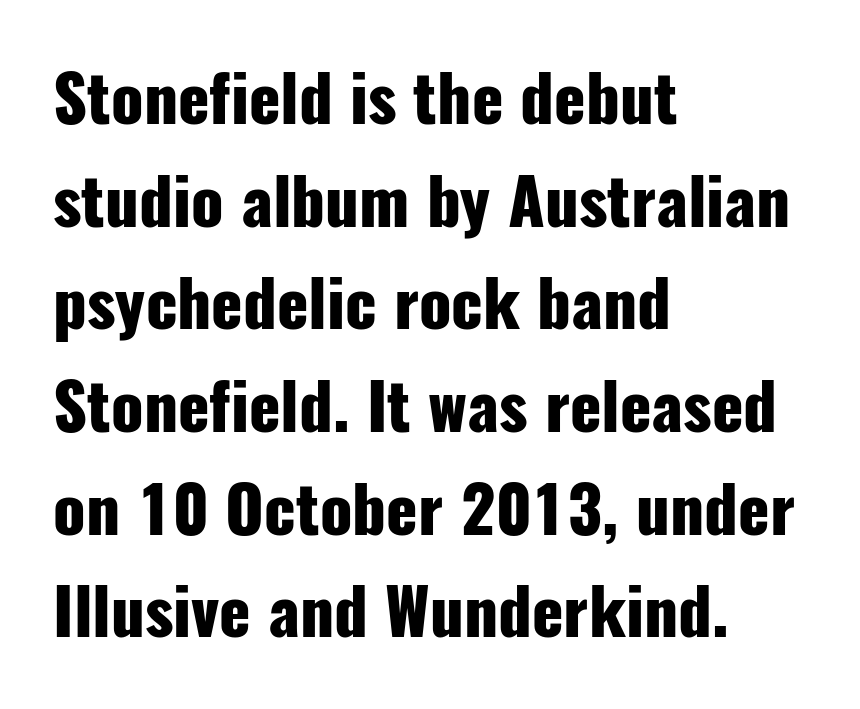
Is the letter spacing exaggerated? No — it looks like the ordinary default. Successive baselines arrive at the customary interval. A roman cut, with each character standing at attention. The glyphs have the mass of a bold cut.
